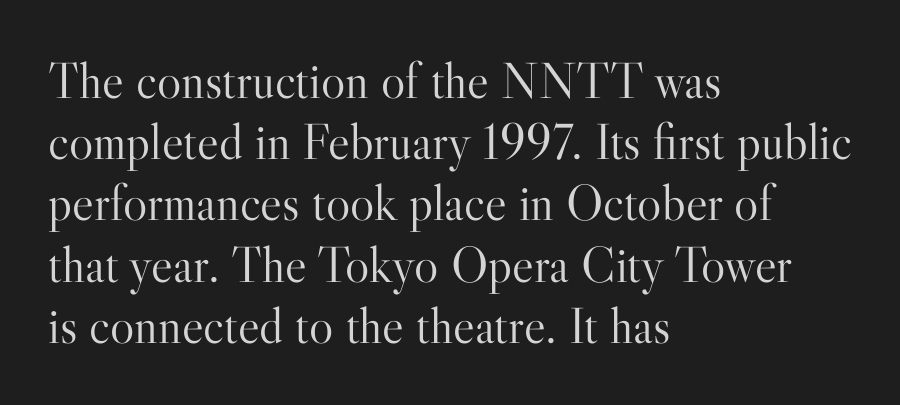
The image shows 51 px light serif type, upright; set left-aligned, line spacing 1.2x, normal letter spacing, not underlined; high stroke contrast and a small x-height.
